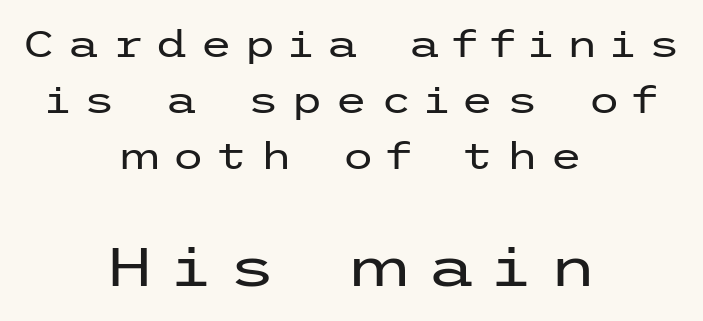
Q: Is the text bold? A: No.
Q: Is the text italic (slanted)? A: No, it is upright.
Q: Is the typeface a serif or a sans-serif typeface? A: Sans-serif.
Q: Is the text underlined? A: No.
Q: How is the paragraph aligned? A: Centered.
Q: Is the spacing between letters normal or unusually wide? A: Unusually wide.
Q: Is the spacing between lines tight, normal or loose? A: Normal.
Q: Which block of text is set in a larger size, the first (top) or the second (bottom)? A: The second (bottom) one.
Q: Width (condensed, normal, or wide)? A: Wide.
Q: Stroke contrast? A: Low.
Q: x-height? A: Medium.
